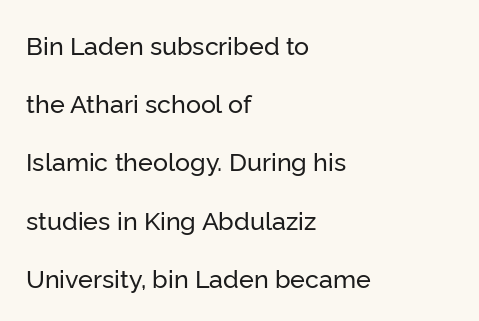
The image shows 25 px text type, upright; set left-aligned, loose line spacing (2.33x), normal letter spacing, not underlined.
